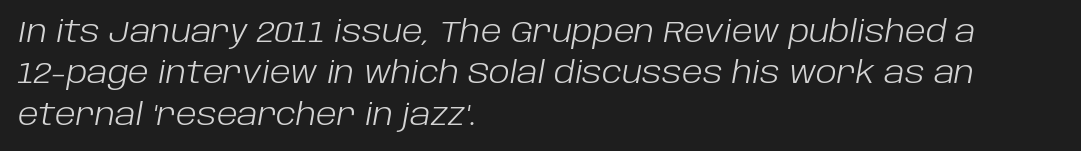
The tracking reads as untouched default to a designer's eye. The space beneath each line is pristine and unruled. You could not count columns in this text — the font is proportionally spaced. Summary of weight: not heavy and not bold. If you measured baseline to baseline, you'd find a middling distance. Style check: oblique.
